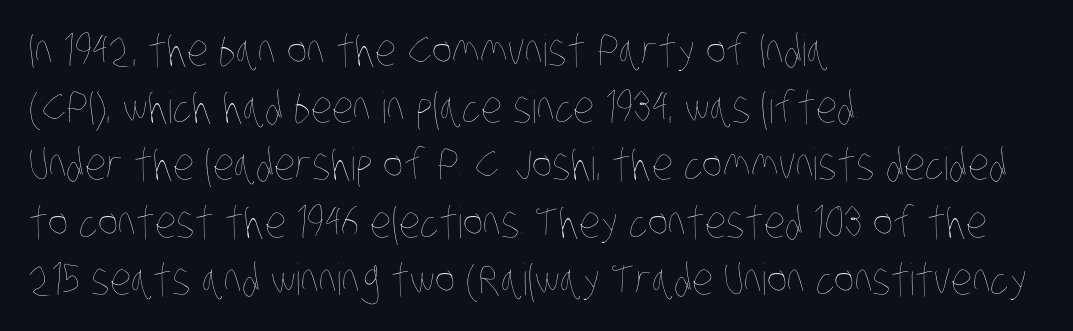
The image shows 43 px thin, condensed type; set left-aligned, normal line spacing (1.33x), normal letter spacing, not underlined; low stroke contrast and a large x-height.
